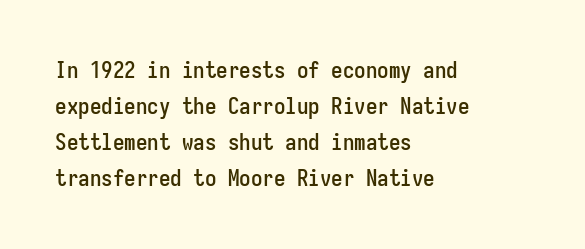
{"italic": "no", "underline": "no", "align": "left", "line_spacing": "normal", "line_spacing_ratio": 1.57, "letter_spacing": "normal", "letter_spacing_em": 0.0, "glyph_px": 23}
